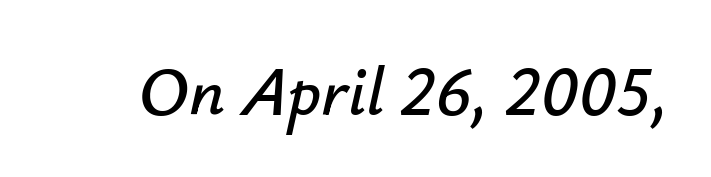
{"italic": "yes", "lean": "right", "slant_degrees": 12, "width": "normal", "stroke_contrast": "low", "x_height": "small", "monospaced": "no", "underline": "no", "letter_spacing": "normal", "letter_spacing_em": 0.0, "glyph_px": 69}
